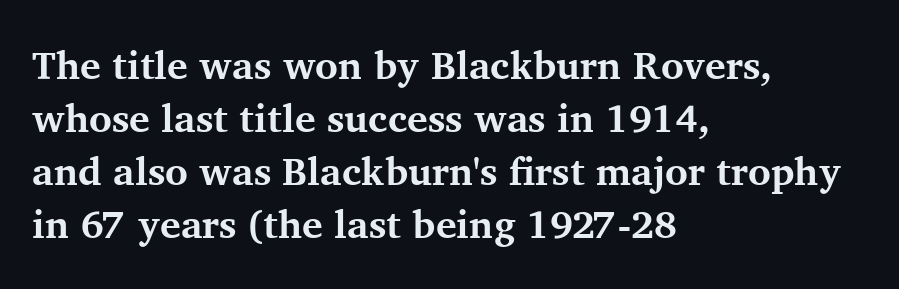
Q: Is the text bold? A: Yes.
Q: Is the text italic (slanted)? A: No, it is upright.
Q: Is the typeface a serif or a sans-serif typeface? A: Serif.
Q: Is the text underlined? A: No.
Q: How is the paragraph aligned? A: Left-aligned.
Q: Is the spacing between letters normal or unusually wide? A: Normal.
Q: Is the spacing between lines tight, normal or loose? A: Normal.
Q: Width (condensed, normal, or wide)? A: Normal.
Q: Stroke contrast? A: Medium.
Q: x-height? A: Medium.
Q: Monospaced? A: No.
